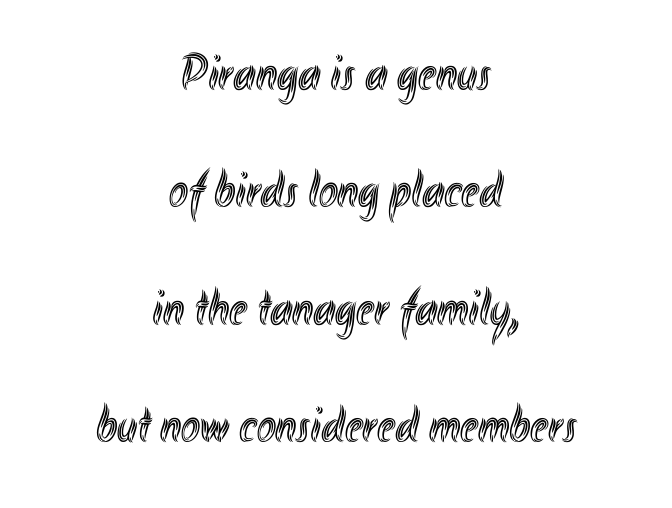
Q: Is the text italic (slanted)? A: Yes.
Q: Is the text underlined? A: No.
Q: How is the paragraph aligned? A: Centered.
Q: Is the spacing between letters normal or unusually wide? A: Normal.
Q: Is the spacing between lines tight, normal or loose? A: Loose.
Q: Width (condensed, normal, or wide)? A: Condensed.
Q: x-height? A: Small.
Q: Monospaced? A: No.
